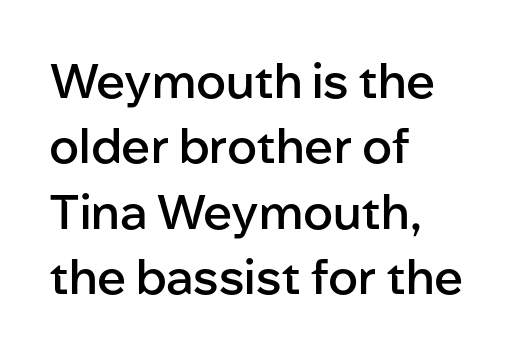
{"serif": "no", "italic": "no", "bold": "semi", "weight": "semibold", "width": "normal", "stroke_contrast": "low", "x_height": "medium", "monospaced": "no", "underline": "no", "align": "left", "line_spacing": "normal", "line_spacing_ratio": 1.36, "letter_spacing": "normal", "letter_spacing_em": 0.0, "glyph_px": 48}
